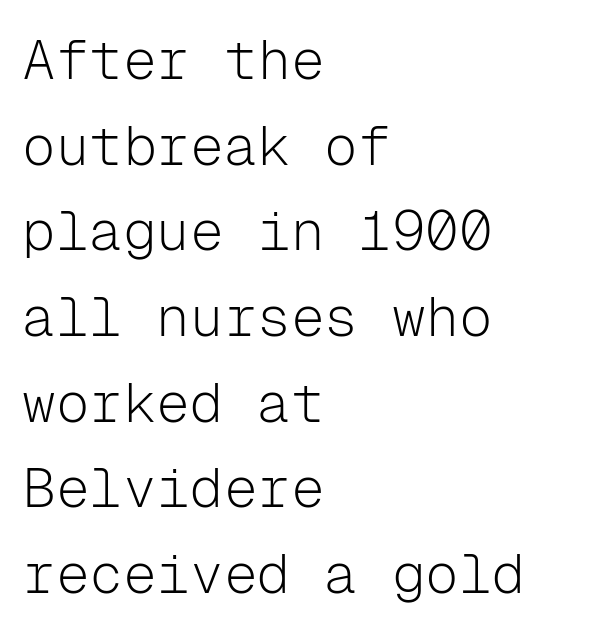
The image shows 56 px light sans-serif type, upright, monospaced; set left-aligned, normal line spacing (1.53x), normal letter spacing, not underlined; low stroke contrast and a medium x-height.
